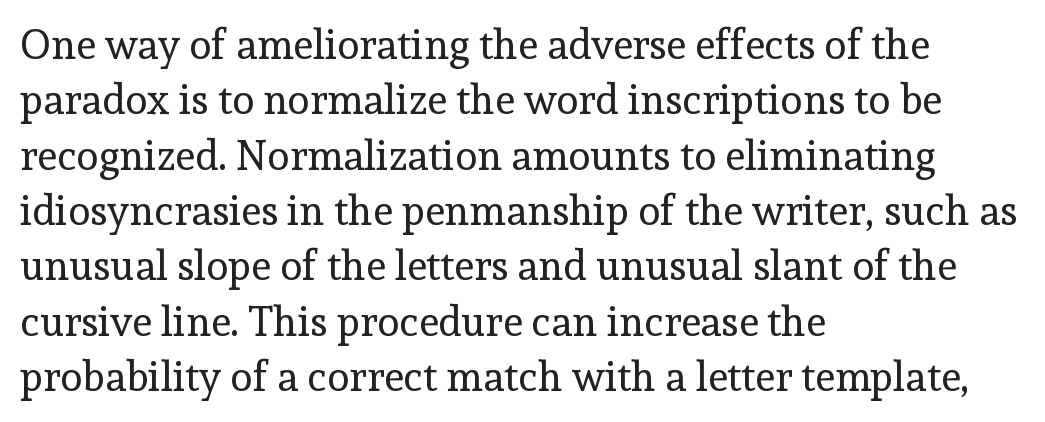
{"serif": "yes", "italic": "no", "bold": "no", "weight": "regular", "width": "normal", "x_height": "medium", "monospaced": "no", "underline": "no", "align": "left", "line_spacing": "normal", "line_spacing_ratio": 1.35, "letter_spacing": "normal", "letter_spacing_em": 0.0, "glyph_px": 41}
